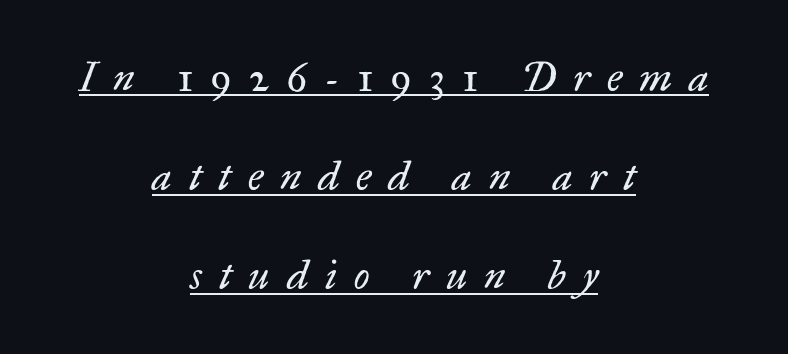
Q: Is the text bold? A: No.
Q: Is the text italic (slanted)? A: Yes, it leans right by about 17 degrees.
Q: Is the typeface a serif or a sans-serif typeface? A: Serif.
Q: Is the text underlined? A: Yes.
Q: How is the paragraph aligned? A: Centered.
Q: Is the spacing between letters normal or unusually wide? A: Unusually wide.
Q: Is the spacing between lines tight, normal or loose? A: Loose.
Q: Width (condensed, normal, or wide)? A: Normal.
Q: Stroke contrast? A: Low.
Q: x-height? A: Small.
Q: Monospaced? A: No.
